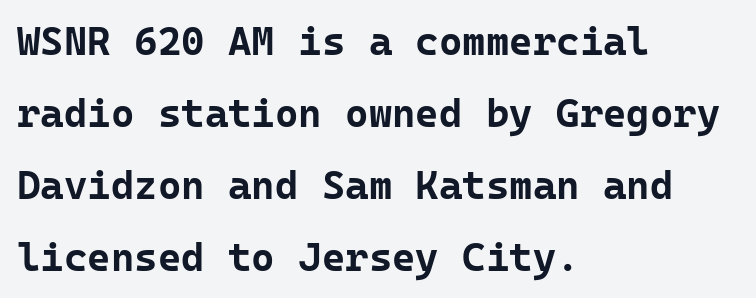
The image shows 40 px bold sans-serif type, upright, monospaced; set left-aligned, line spacing 1.8x, normal letter spacing, not underlined; low stroke contrast and a medium x-height.
